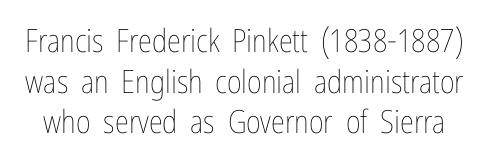
Compared with typical body copy, the letter spacing here is the same. Notice how the stems are strictly vertical — no italics here. Weight: regular or lighter. Character widths vary here, with narrow letters taking less room than wide ones. Plain, unruled lines of type. Successive baselines arrive at the customary interval.
